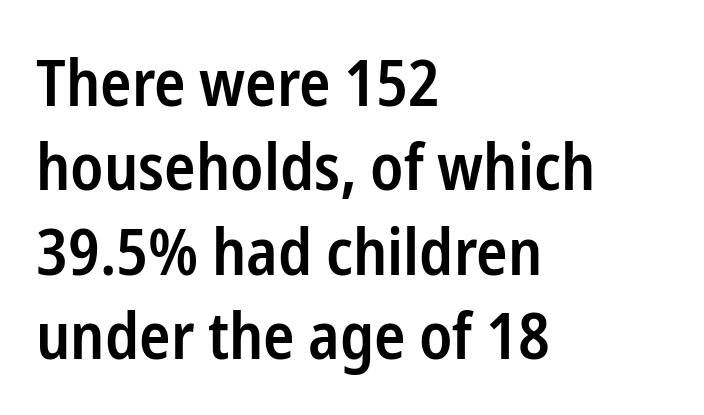
Q: Is the text bold? A: Semi-bold.
Q: Is the text italic (slanted)? A: No, it is upright.
Q: Is the typeface a serif or a sans-serif typeface? A: Sans-serif.
Q: Is the text underlined? A: No.
Q: How is the paragraph aligned? A: Left-aligned.
Q: Is the spacing between letters normal or unusually wide? A: Normal.
Q: Is the spacing between lines tight, normal or loose? A: Normal.
Q: Width (condensed, normal, or wide)? A: Condensed.
Q: Stroke contrast? A: Low.
Q: x-height? A: Medium.
Q: Monospaced? A: No.
